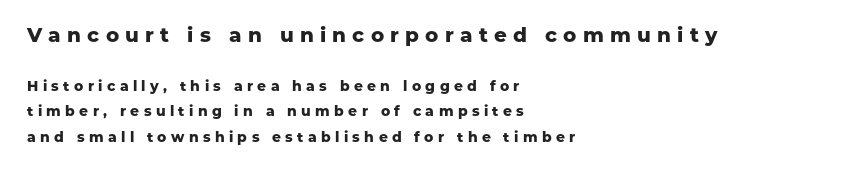
The image shows 20 px bold type, upright; set left-aligned, line spacing 1.83x, unusually wide letter spacing (+0.31 em), not underlined; the first (top) block is 1.43x larger.
